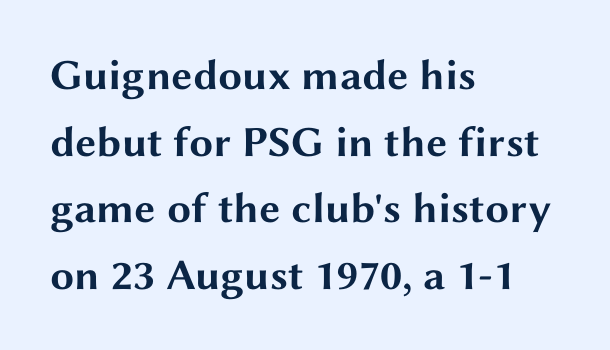
Q: Is the text bold? A: Yes.
Q: Is the text italic (slanted)? A: No, it is upright.
Q: Is the typeface a serif or a sans-serif typeface? A: Sans-serif.
Q: Is the text underlined? A: No.
Q: How is the paragraph aligned? A: Left-aligned.
Q: Is the spacing between letters normal or unusually wide? A: Normal.
Q: Is the spacing between lines tight, normal or loose? A: Normal.
Q: Width (condensed, normal, or wide)? A: Wide.
Q: Stroke contrast? A: Medium.
Q: x-height? A: Medium.
Q: Monospaced? A: No.
